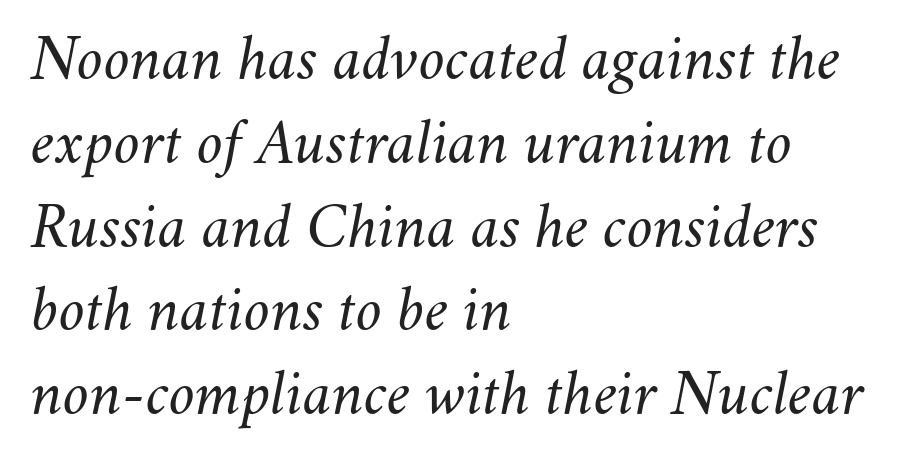
Q: Is the text bold? A: No.
Q: Is the text italic (slanted)? A: Yes, it leans right by about 11 degrees.
Q: Is the text underlined? A: No.
Q: How is the paragraph aligned? A: Left-aligned.
Q: Is the spacing between letters normal or unusually wide? A: Normal.
Q: Is the spacing between lines tight, normal or loose? A: Normal.
Q: Width (condensed, normal, or wide)? A: Normal.
Q: Stroke contrast? A: Medium.
Q: x-height? A: Small.
Q: Monospaced? A: No.
